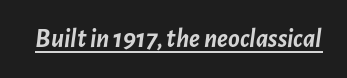
{"italic": "yes", "lean": "right", "slant_degrees": 7, "bold": "yes", "underline": "yes", "letter_spacing": "normal", "letter_spacing_em": 0.0, "glyph_px": 27}
